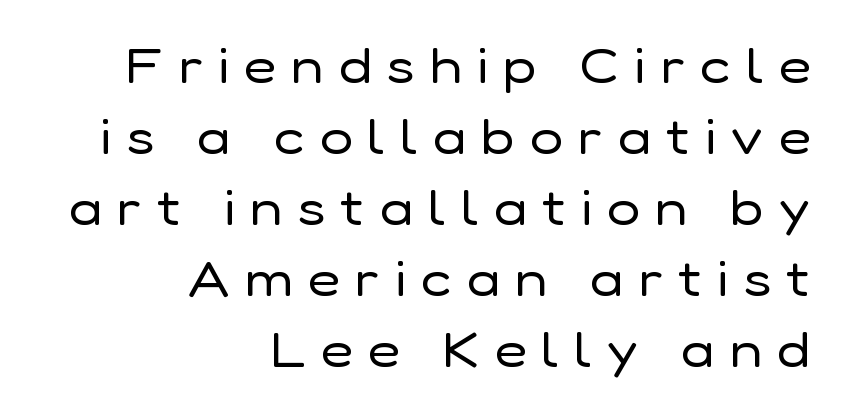
The image shows 49 px regular-weight sans-serif type, upright; set right-aligned, normal line spacing (1.45x), unusually wide letter spacing (+0.32 em), not underlined; low stroke contrast and a medium x-height.
